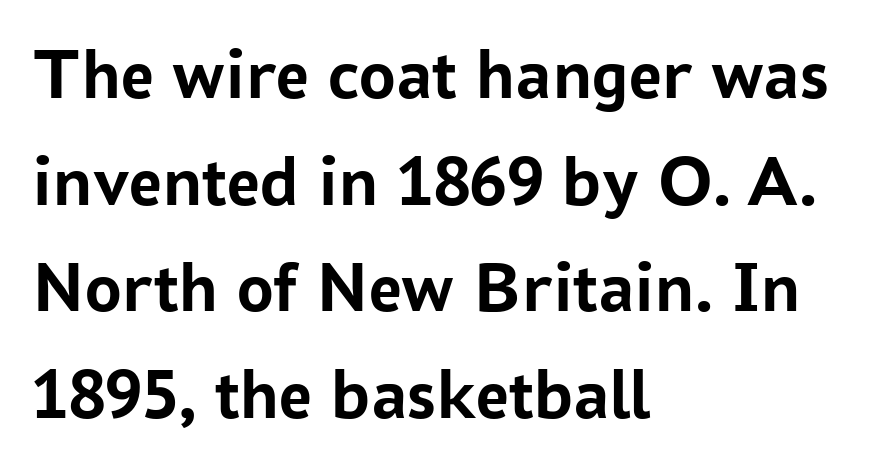
Proportional: the letters do not fall into vertical columns. Line beginnings align vertically; line endings do not. In terms of weight, the rendering is a true, heavy bold. This is sans-serif lettering, the kind often seen on screens and signage. Does the lettering tilt? It doesn't — this is upright. Leading matches the norm, producing a regular column.
